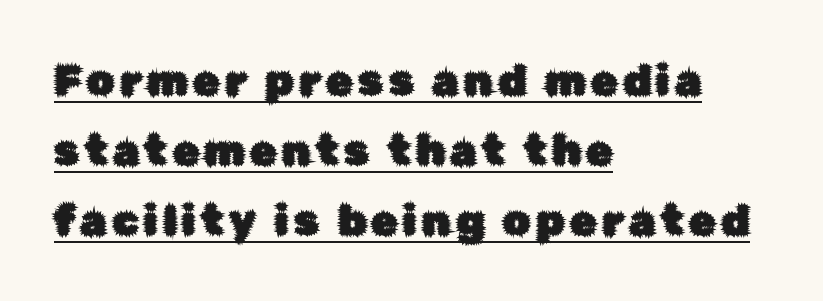
Compared with undecorated copy, this sample adds a rule below the words. Evenly set lines give the paragraph a standard silhouette. The face used here is proportionally spaced, like ordinary book or web type. All the whitespace from short lines collects on the right. In terms of letterform style, serifs are entirely absent. Notice how the stems are strictly vertical — no italics here.
